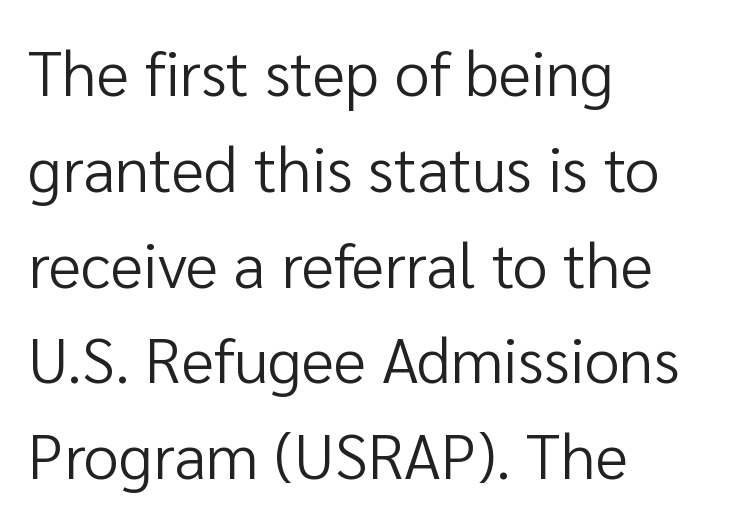
Q: Is the text bold? A: No.
Q: Is the text italic (slanted)? A: No, it is upright.
Q: Is the typeface a serif or a sans-serif typeface? A: Sans-serif.
Q: Is the text underlined? A: No.
Q: How is the paragraph aligned? A: Left-aligned.
Q: Is the spacing between letters normal or unusually wide? A: Normal.
Q: Is the spacing between lines tight, normal or loose? A: Normal.
Q: Width (condensed, normal, or wide)? A: Normal.
Q: Stroke contrast? A: Low.
Q: x-height? A: Medium.
Q: Monospaced? A: No.
